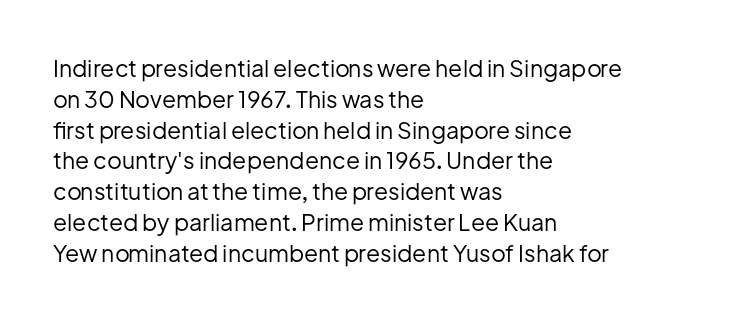
The image shows 23 px text type, upright; set left-aligned, normal line spacing (1.34x), normal letter spacing, not underlined.
